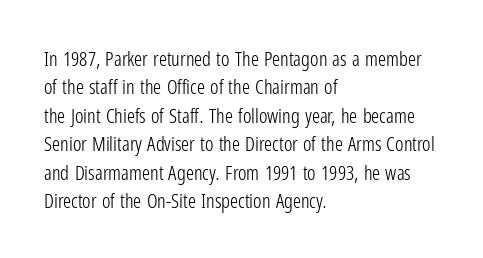
{"italic": "no", "bold": "no", "underline": "no", "align": "left", "line_spacing": "normal", "line_spacing_ratio": 1.42, "letter_spacing": "normal", "letter_spacing_em": 0.0, "glyph_px": 20}
